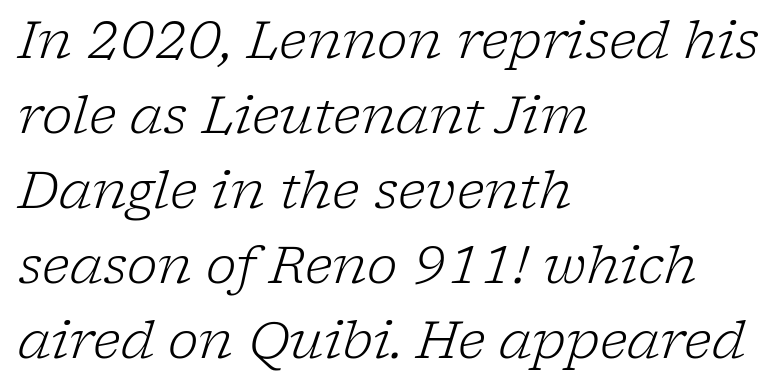
The image shows 52 px light serif type, italic (leaning right); set left-aligned, normal line spacing (1.44x), normal letter spacing, not underlined; low stroke contrast and a medium x-height.
